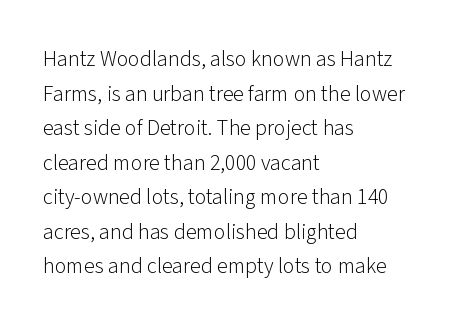
Which margin do the lines hug? The left one — the right edge is uneven. This is roman type, the default non-slanted kind. Summary of vertical rhythm: regular, with standard interline spacing. These glyphs show unthickened strokes, regular width or finer. The rendering keeps characters at their native spacing. The gap between lines stays unmarked.
